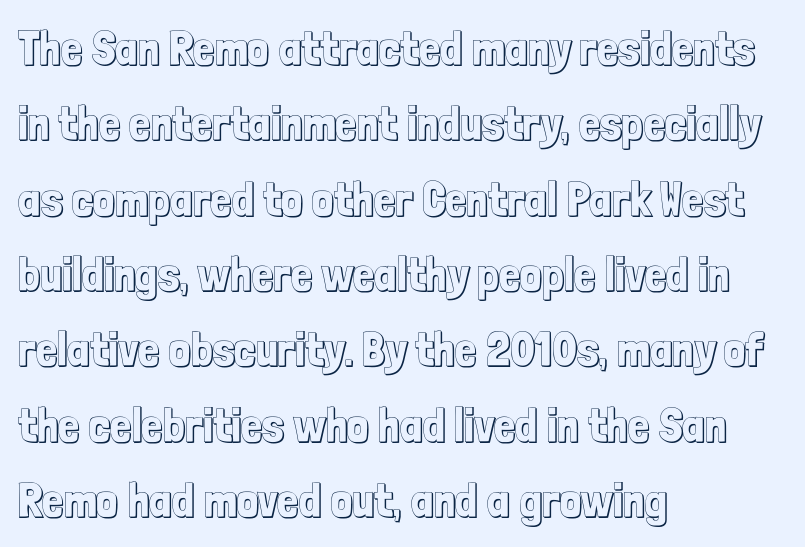
Q: Is the text italic (slanted)? A: No, it is upright.
Q: Is the text underlined? A: No.
Q: How is the paragraph aligned? A: Left-aligned.
Q: Is the spacing between letters normal or unusually wide? A: Normal.
Q: Is the spacing between lines tight, normal or loose? A: Normal.
Q: Width (condensed, normal, or wide)? A: Condensed.
Q: x-height? A: Medium.
Q: Monospaced? A: No.
